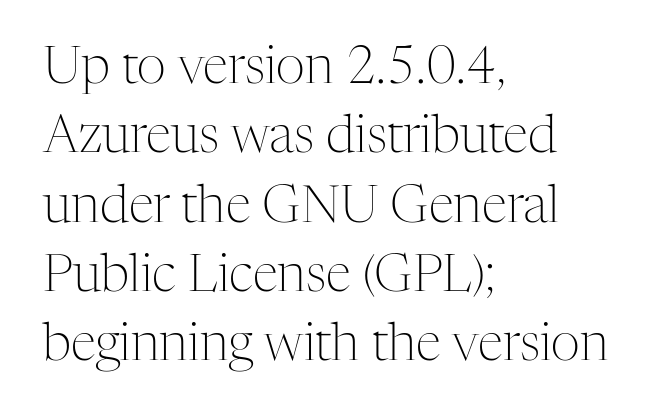
{"serif": "yes", "italic": "no", "bold": "no", "weight": "light", "width": "normal", "stroke_contrast": "medium", "x_height": "medium", "monospaced": "no", "underline": "no", "align": "left", "line_spacing": "normal", "line_spacing_ratio": 1.36, "letter_spacing": "normal", "letter_spacing_em": 0.0, "glyph_px": 51}
